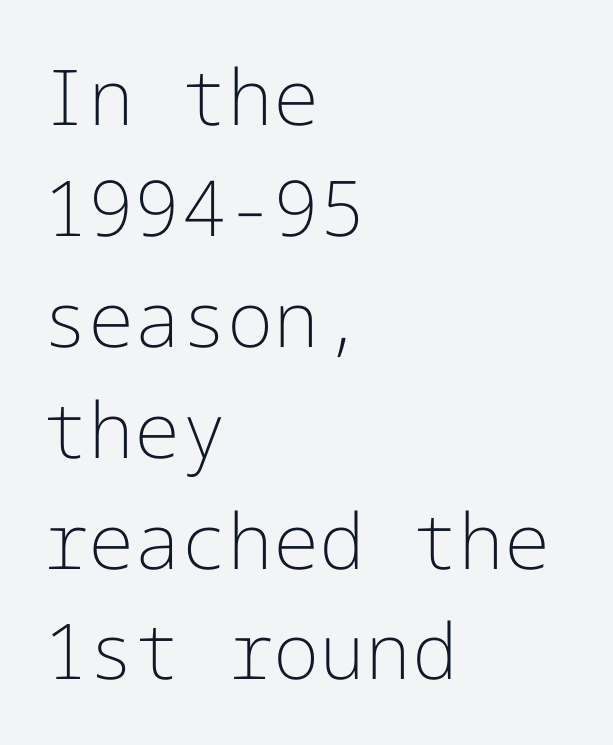
The image shows 77 px light sans-serif type, upright; set left-aligned, normal line spacing (1.44x), normal letter spacing, not underlined; low stroke contrast and a medium x-height.
